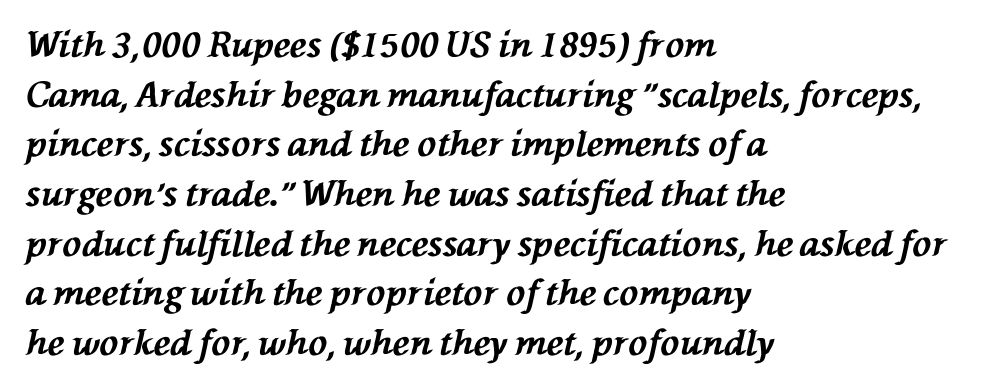
Line beginnings align vertically; line endings do not. Looks like regular typesetting: each glyph gets only the width it needs. The vertical gap from one line to the next is medium. Inter-character spacing is left at the font's built-in metrics. Descenders are the only things crossing below the line. The rendering applies a slant to the glyphs.
